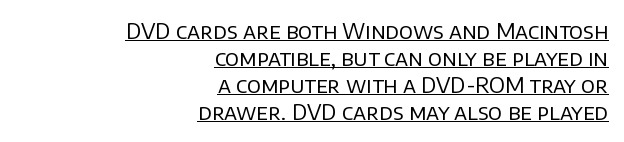
In designer terms, the underline attribute is active on this setting. Vertical strokes here are truly vertical. Heft: none added — not bold. Line endings align vertically; line beginnings do not. The letters sit at their default tracking, neither squeezed nor spread.
